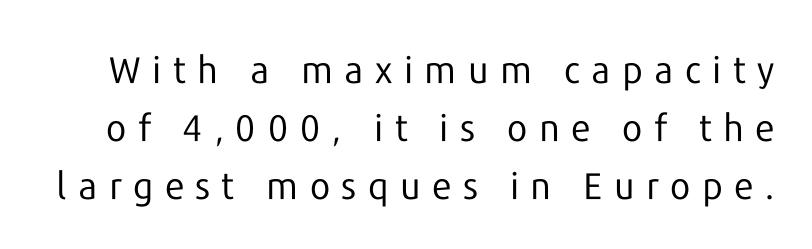
{"serif": "no", "italic": "no", "bold": "no", "weight": "regular", "width": "normal", "stroke_contrast": "low", "x_height": "medium", "monospaced": "no", "underline": "no", "line_spacing": "normal", "line_spacing_ratio": 1.57, "letter_spacing": "wide", "letter_spacing_em": 0.31, "glyph_px": 37}
